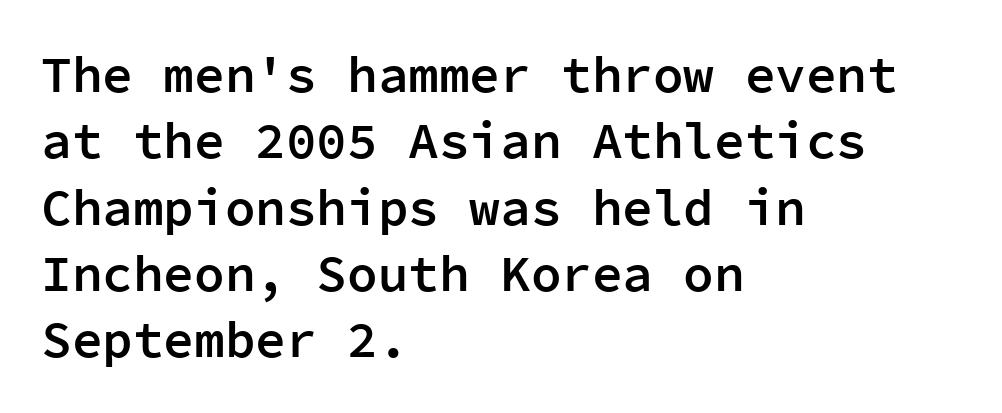
Q: Is the text bold? A: Semi-bold.
Q: Is the text italic (slanted)? A: No, it is upright.
Q: Is the typeface a serif or a sans-serif typeface? A: Sans-serif.
Q: Is the text underlined? A: No.
Q: How is the paragraph aligned? A: Left-aligned.
Q: Is the spacing between letters normal or unusually wide? A: Normal.
Q: Is the spacing between lines tight, normal or loose? A: Normal.
Q: Width (condensed, normal, or wide)? A: Normal.
Q: Stroke contrast? A: Low.
Q: x-height? A: Medium.
Q: Monospaced? A: Yes.
